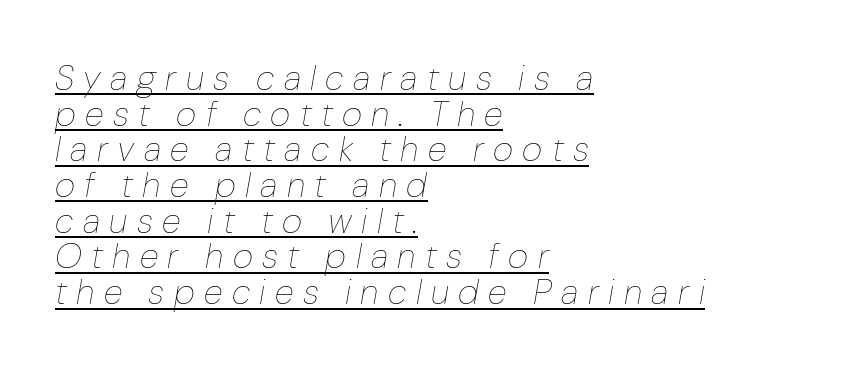
Stroke mass is kept to a normal reading level or below. The horizontal fit of the characters is loose and conspicuously gappy. Here the designer chose a conventional face with non-uniform glyph widths. Horizontally, the lines are justified to the leading edge only. Underlined type. Style check: oblique.
